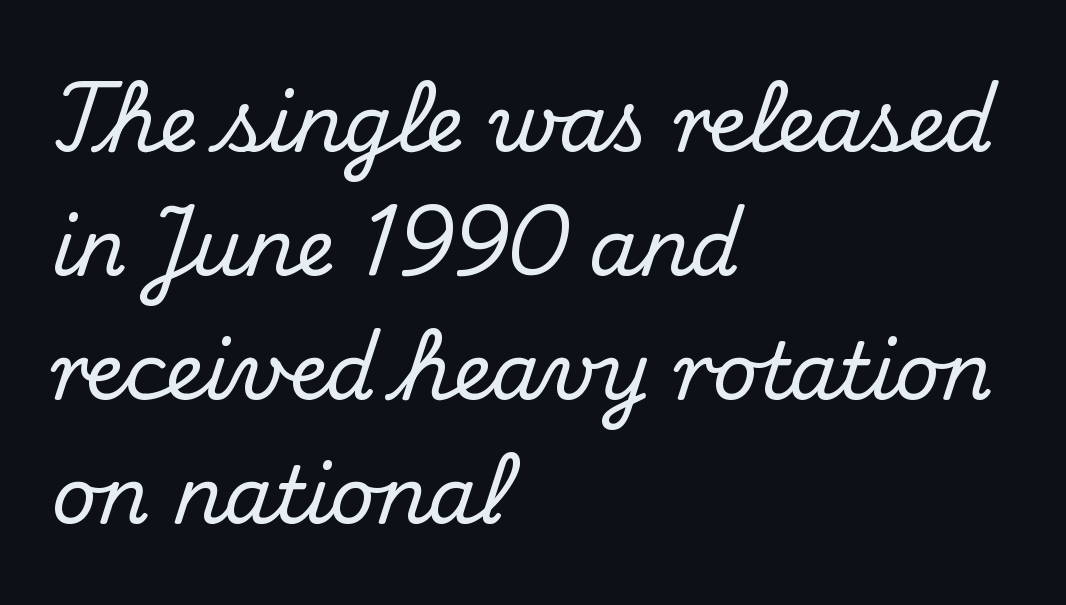
The image shows 78 px serif type; set left-aligned, normal line spacing (1.59x), normal letter spacing, not underlined; medium stroke contrast and a small x-height.
